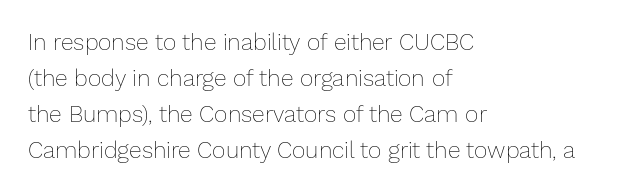
{"italic": "no", "bold": "no", "underline": "no", "align": "left", "line_spacing": "normal", "line_spacing_ratio": 1.56, "letter_spacing": "normal", "letter_spacing_em": 0.0, "glyph_px": 23}
